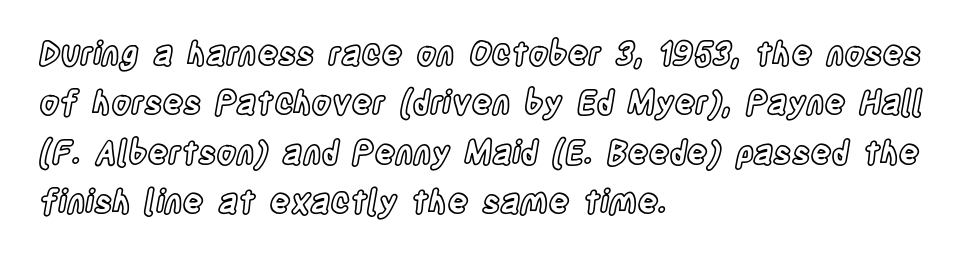
{"width": "condensed", "x_height": "large", "monospaced": "no", "underline": "no", "align": "left", "line_spacing": "normal", "line_spacing_ratio": 1.54, "letter_spacing": "normal", "letter_spacing_em": 0.0, "glyph_px": 32}
